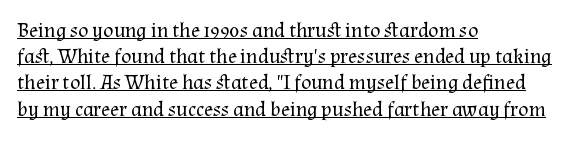
The image shows 21 px text type, upright; set left-aligned, normal line spacing (1.25x), normal letter spacing, underlined.
